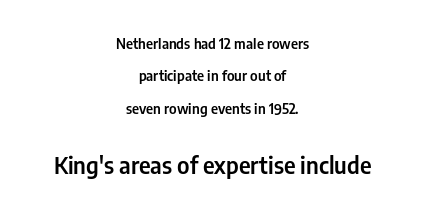
The whitespace from short lines is split evenly between both sides. This rendering leaves character spacing at its baseline value. This layout puts the modest block above and the oversized block below. Posture: vertical. One glance says open: line gaps are wider than usual. Decoration check: the copy has no underline.
